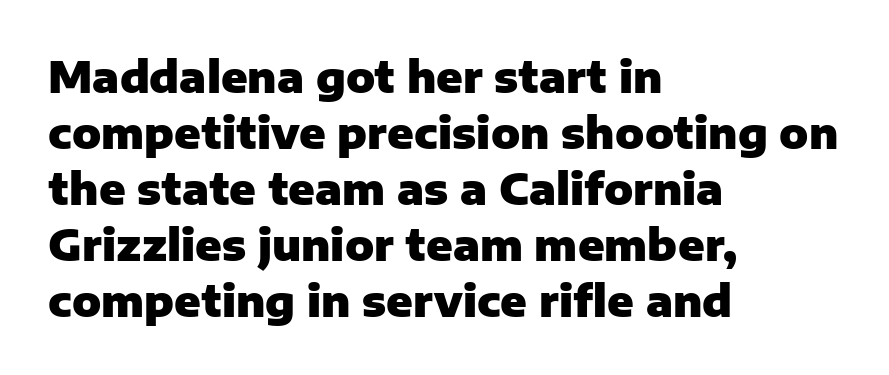
{"serif": "no", "italic": "no", "bold": "yes", "weight": "heavy", "width": "normal", "stroke_contrast": "low", "x_height": "medium", "monospaced": "no", "underline": "no", "align": "left", "line_spacing": "normal", "line_spacing_ratio": 1.3, "letter_spacing": "normal", "letter_spacing_em": 0.0, "glyph_px": 43}
